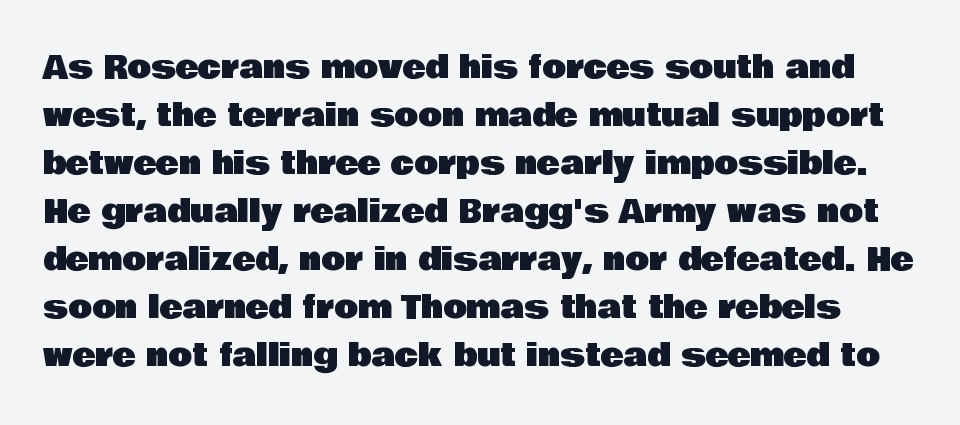
The typography opts for an upright posture over an oblique one. Nothing sits at the stroke ends, so this counts as sans-serif. Caption: standard tracking, unaltered. In terms of leading, this rendering sits right in the middle.
